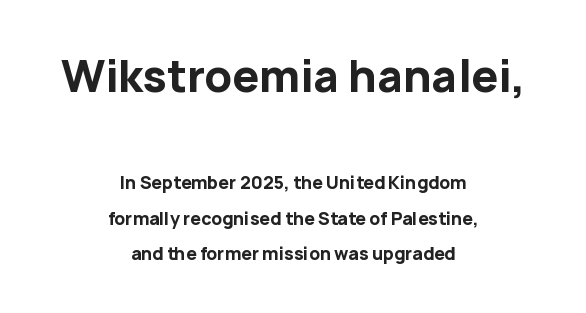
The image shows 43 px bold sans-serif type, upright; set centered, loose line spacing (2.09x), normal letter spacing, not underlined; the first (top) block is 2.53x larger; low stroke contrast and a medium x-height.
